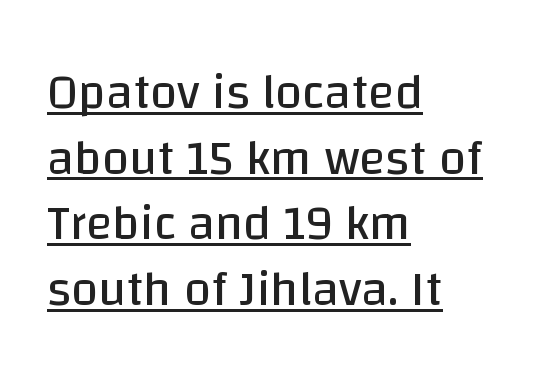
The typesetting does not lean heavy: it is not bold. Nothing sits at the stroke ends, so this counts as sans-serif. The rag falls on the right side of this text block. Upright lettering throughout.
